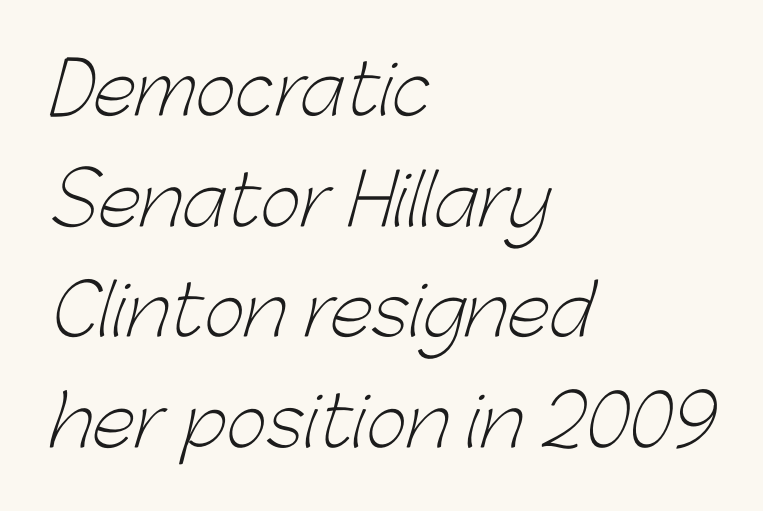
Between one letter and the next there's only the usual sliver of space. The face looks like a standard text weight, possibly lighter. Proportional: the letters do not fall into vertical columns. This is sans-serif lettering, the kind often seen on screens and signage. Underline: absent.
